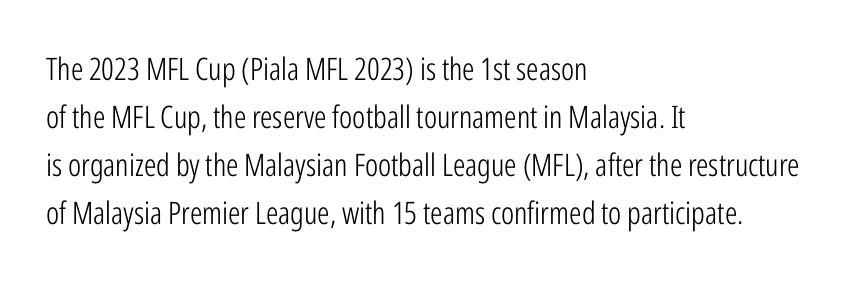
A student would call this left alignment; a typographer would say flush left, rag right. Each letter keeps its own natural width here, so spacing adapts to shape. The foot of each line stays bare and open. The typeface has the unassuming heft of standard copy or less.
